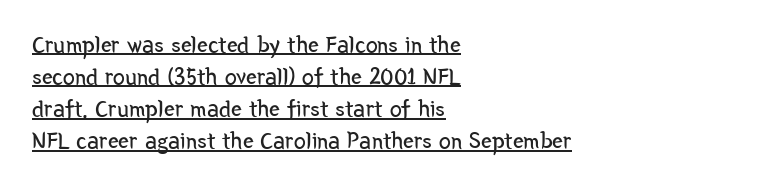
The image shows 24 px text type, upright; set left-aligned, normal line spacing (1.34x), normal letter spacing, underlined.
